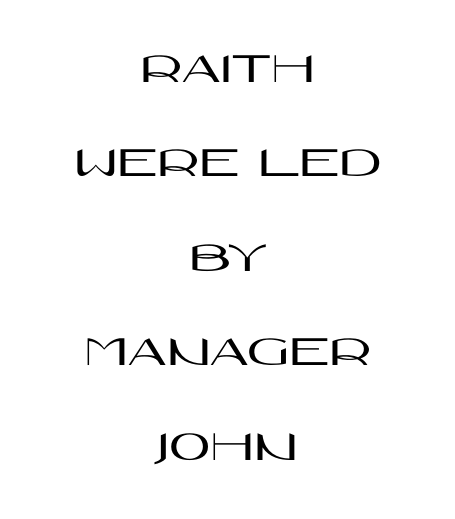
{"serif": "no", "italic": "no", "width": "wide", "stroke_contrast": "high", "x_height": "large", "monospaced": "no", "underline": "no", "align": "center", "line_spacing": "loose", "line_spacing_ratio": 2.1, "letter_spacing": "normal", "letter_spacing_em": 0.0, "glyph_px": 45}
